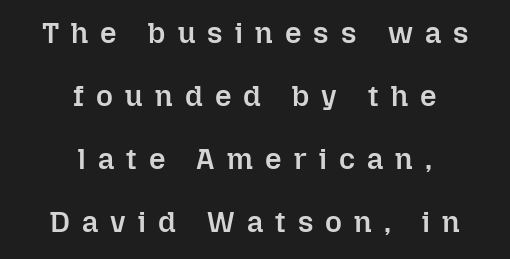
The image shows 29 px semibold type, upright; set centered, loose line spacing (2.17x), unusually wide letter spacing (+0.42 em), not underlined; low stroke contrast and a medium x-height.
